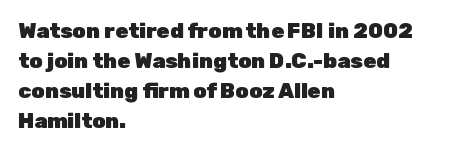
{"italic": "no", "bold": "yes", "underline": "no", "align": "left", "line_spacing": "normal", "line_spacing_ratio": 1.43, "letter_spacing": "normal", "letter_spacing_em": 0.0, "glyph_px": 21}
